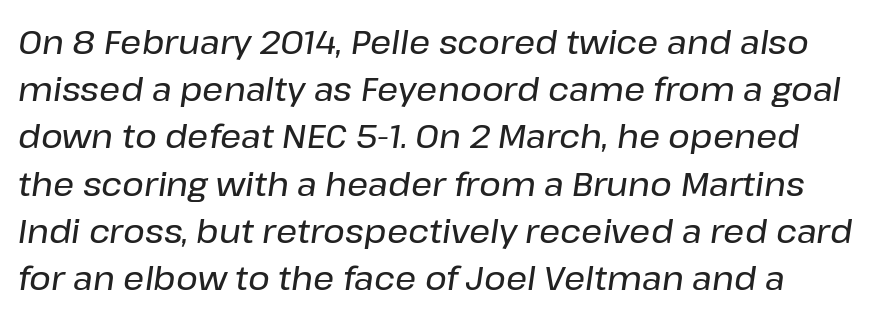
The letters are slanted; this is an italic face. The letters advance in unequal steps, a hallmark of proportional type. Type without underlining. Leading matches the norm, producing a regular column. No extra tracking has been applied to these lines.
